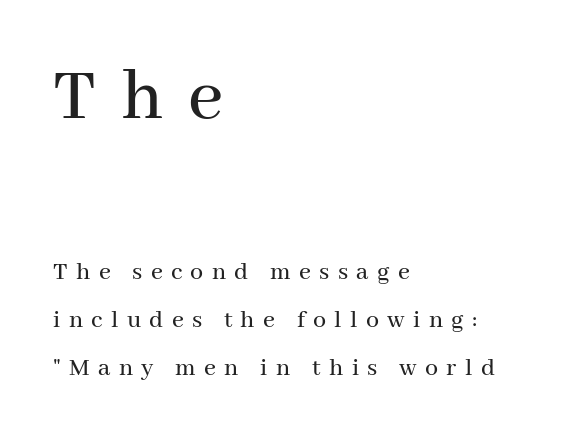
Q: Is the text italic (slanted)? A: No, it is upright.
Q: Is the typeface a serif or a sans-serif typeface? A: Serif.
Q: Is the text underlined? A: No.
Q: How is the paragraph aligned? A: Left-aligned.
Q: Is the spacing between letters normal or unusually wide? A: Unusually wide.
Q: Which block of text is set in a larger size, the first (top) or the second (bottom)? A: The first (top) one.
Q: Width (condensed, normal, or wide)? A: Normal.
Q: Stroke contrast? A: Medium.
Q: x-height? A: Medium.
Q: Monospaced? A: No.
